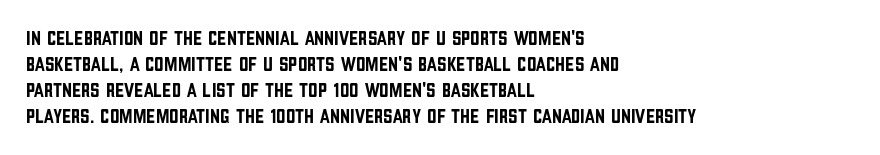
{"italic": "no", "underline": "no", "align": "left", "line_spacing_ratio": 1.24, "letter_spacing": "normal", "letter_spacing_em": 0.0, "glyph_px": 21}
